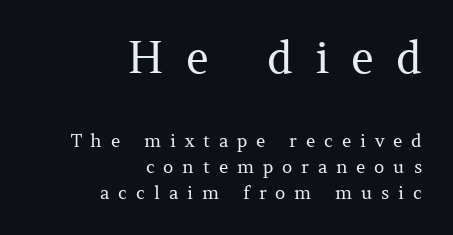
This is serif lettering, the kind often seen in printed books. Caption: expanded tracking, letters set apart. Students, observe: this is what conventionally led text looks like. Each stroke keeps to a modest, everyday thickness or less.
